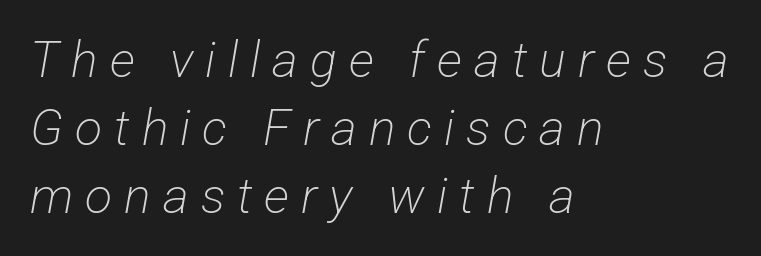
{"serif": "no", "bold": "no", "weight": "light", "width": "condensed", "stroke_contrast": "low", "x_height": "medium", "monospaced": "no", "underline": "no", "align": "left", "line_spacing": "normal", "line_spacing_ratio": 1.36, "letter_spacing": "wide", "letter_spacing_em": 0.24, "glyph_px": 50}
